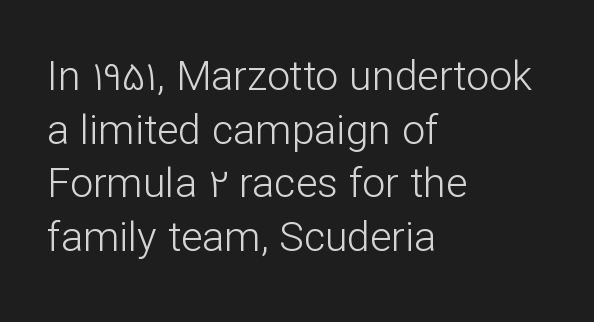
Q: Is the text bold? A: No.
Q: Is the text italic (slanted)? A: No, it is upright.
Q: Is the typeface a serif or a sans-serif typeface? A: Sans-serif.
Q: Is the text underlined? A: No.
Q: How is the paragraph aligned? A: Left-aligned.
Q: Is the spacing between letters normal or unusually wide? A: Normal.
Q: Is the spacing between lines tight, normal or loose? A: Normal.
Q: Width (condensed, normal, or wide)? A: Normal.
Q: Stroke contrast? A: Low.
Q: x-height? A: Medium.
Q: Monospaced? A: No.
